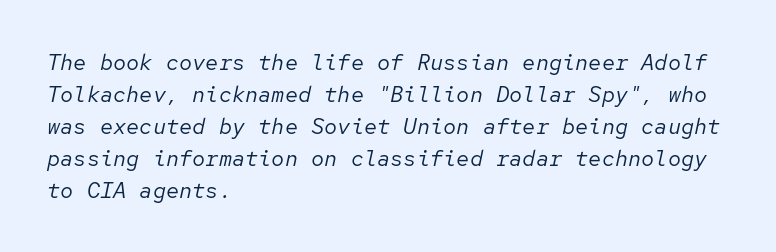
No extra ink here — the face is not bold. Nobody touched the tracking dial on this one. A normal amount of white space separates one row of letters from the next. The paragraph shown leans on its left margin. Lines of text with bare space underneath. In terms of posture, this sample is oblique.
